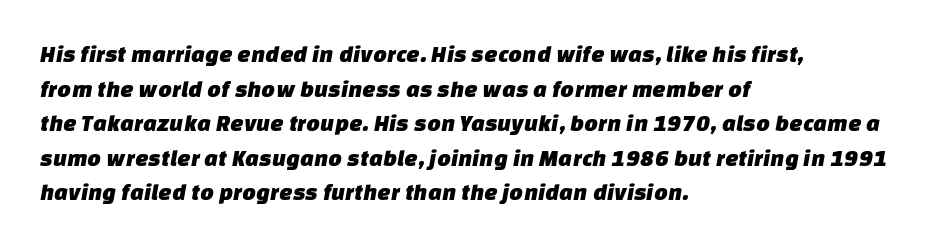
The image shows 24 px text type; set left-aligned, normal line spacing (1.44x), normal letter spacing, not underlined.
